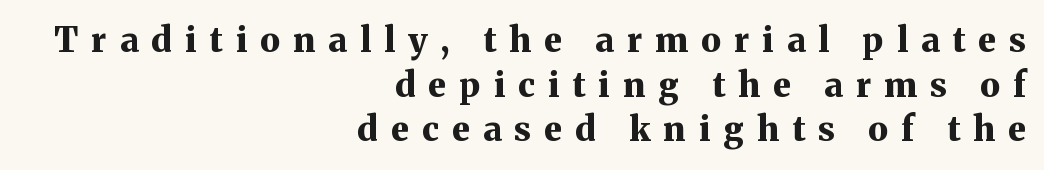
Each letter keeps its own natural width here, so spacing adapts to shape. Notice how the passage keeps a crisp vertical edge on the right only. Rule under the text: the space is simply empty. Is there much room between lines? A standard amount, neither cramped nor airy. The letterforms stand isolated, each surrounded by extra space.
